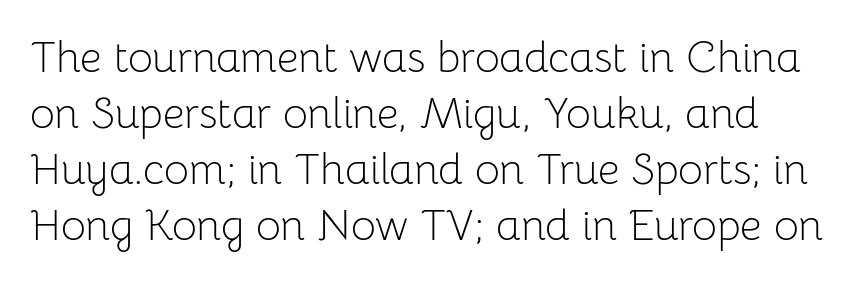
Q: Is the text bold? A: No.
Q: Is the text italic (slanted)? A: No, it is upright.
Q: Is the typeface a serif or a sans-serif typeface? A: Sans-serif.
Q: Is the text underlined? A: No.
Q: Is the spacing between letters normal or unusually wide? A: Normal.
Q: Is the spacing between lines tight, normal or loose? A: Normal.
Q: Width (condensed, normal, or wide)? A: Normal.
Q: Stroke contrast? A: Low.
Q: x-height? A: Medium.
Q: Monospaced? A: No.
